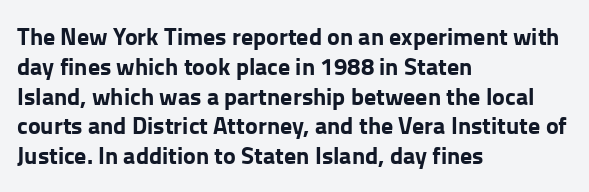
Q: Is the text bold? A: Yes.
Q: Is the text italic (slanted)? A: No, it is upright.
Q: Is the text underlined? A: No.
Q: How is the paragraph aligned? A: Left-aligned.
Q: Is the spacing between letters normal or unusually wide? A: Normal.
